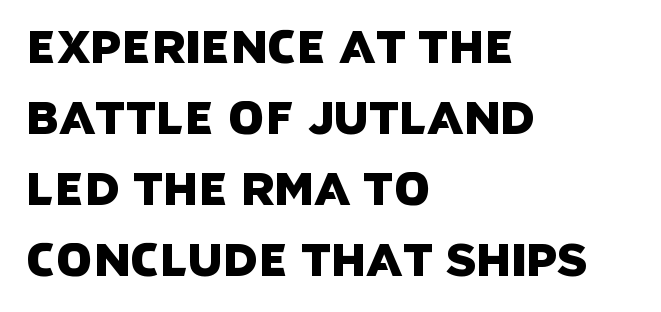
Q: Is the typeface a serif or a sans-serif typeface? A: Sans-serif.
Q: Is the text underlined? A: No.
Q: How is the paragraph aligned? A: Left-aligned.
Q: Is the spacing between letters normal or unusually wide? A: Normal.
Q: Is the spacing between lines tight, normal or loose? A: Normal.
Q: Width (condensed, normal, or wide)? A: Normal.
Q: Stroke contrast? A: Low.
Q: x-height? A: Large.
Q: Monospaced? A: No.
